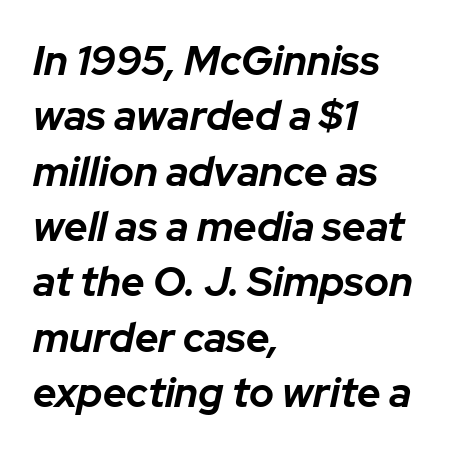
{"italic": "yes", "lean": "right", "slant_degrees": 12, "bold": "yes", "weight": "bold", "width": "normal", "stroke_contrast": "low", "x_height": "medium", "monospaced": "no", "underline": "no", "align": "left", "line_spacing": "normal", "line_spacing_ratio": 1.35, "letter_spacing": "normal", "letter_spacing_em": 0.0, "glyph_px": 41}
